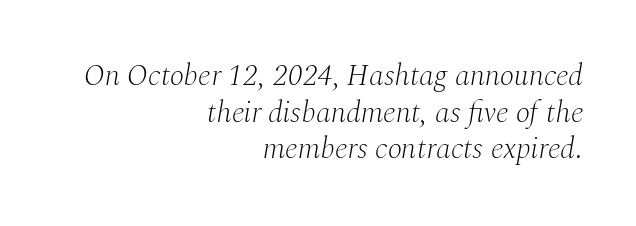
The image shows 30 px light serif type, italic (leaning right); set right-aligned, line spacing 1.22x, normal letter spacing, not underlined; medium stroke contrast and a medium x-height.
